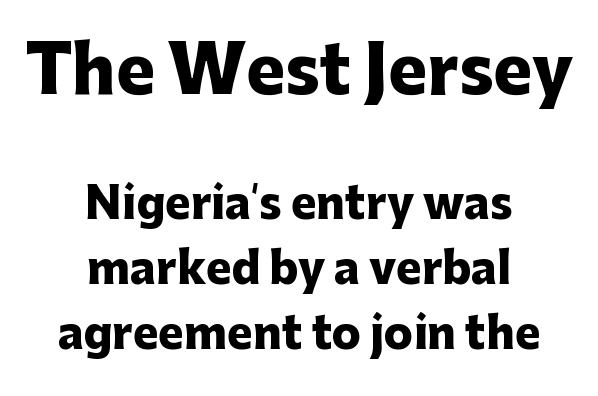
{"serif": "no", "italic": "no", "bold": "yes", "weight": "heavy", "width": "normal", "stroke_contrast": "low", "x_height": "medium", "monospaced": "no", "underline": "no", "align": "center", "line_spacing": "normal", "line_spacing_ratio": 1.51, "letter_spacing": "normal", "letter_spacing_em": 0.0, "larger_block": "first", "size_ratio": 1.51, "glyph_px": 65}
